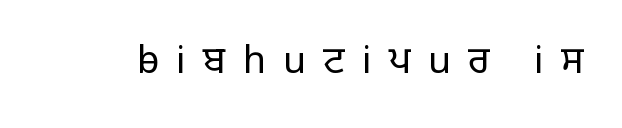
Q: Is the text bold? A: No.
Q: Is the text italic (slanted)? A: No, it is upright.
Q: Is the typeface a serif or a sans-serif typeface? A: Sans-serif.
Q: Is the text underlined? A: No.
Q: Is the spacing between letters normal or unusually wide? A: Unusually wide.
Q: Width (condensed, normal, or wide)? A: Normal.
Q: Stroke contrast? A: Low.
Q: x-height? A: Medium.
Q: Monospaced? A: No.
